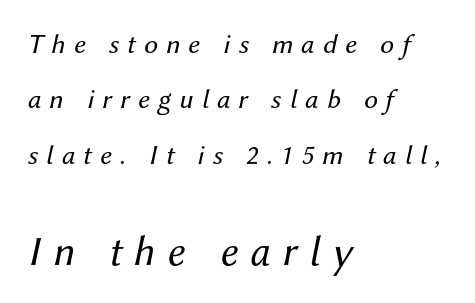
{"italic": "yes", "lean": "right", "slant_degrees": 12, "bold": "no", "weight": "regular", "width": "normal", "stroke_contrast": "medium", "x_height": "medium", "monospaced": "no", "underline": "no", "align": "left", "line_spacing": "loose", "line_spacing_ratio": 1.98, "letter_spacing": "wide", "letter_spacing_em": 0.29, "larger_block": "second", "size_ratio": 1.5, "glyph_px": 42}
